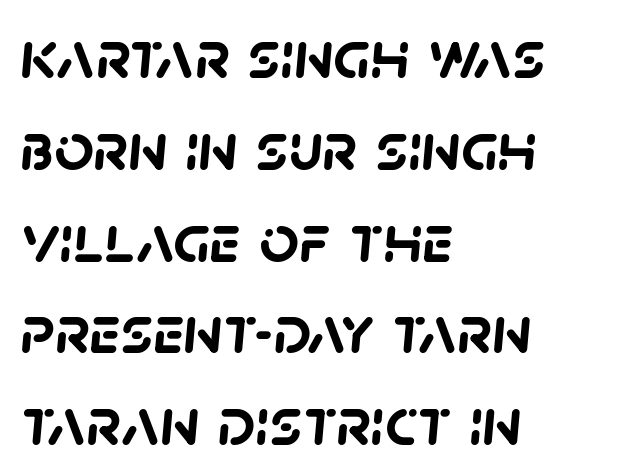
Look at the bottom of the vertical strokes: they stop flat, with no serifs. A bare baseline throughout the passage. Character widths vary here, with narrow letters taking less room than wide ones. Its strokes are broad and dark, the hallmark of bold type. What's the leading like? Ordinary, nothing unusual.
